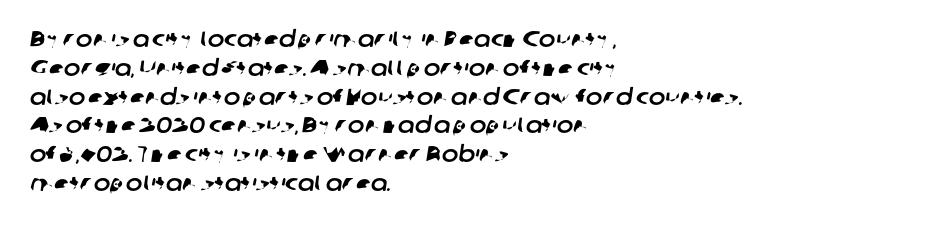
Q: Is the text underlined? A: No.
Q: How is the paragraph aligned? A: Left-aligned.
Q: Is the spacing between letters normal or unusually wide? A: Normal.
Q: Is the spacing between lines tight, normal or loose? A: Normal.
